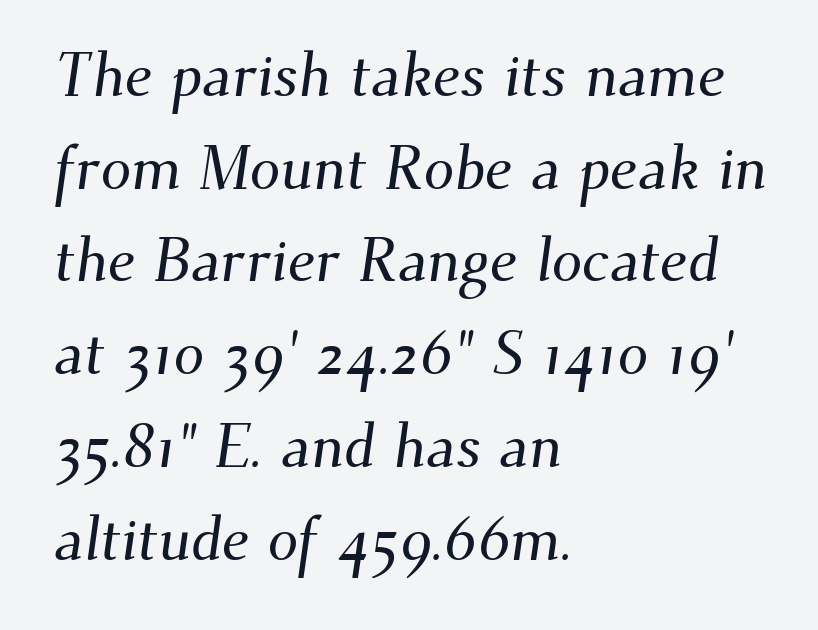
{"serif": "yes", "width": "normal", "stroke_contrast": "medium", "x_height": "small", "monospaced": "no", "underline": "no", "align": "left", "line_spacing": "normal", "line_spacing_ratio": 1.52, "letter_spacing": "normal", "letter_spacing_em": 0.0, "glyph_px": 61}
